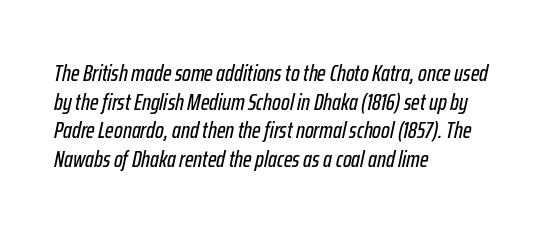
The image shows 23 px text type, italic (leaning right); set left-aligned, line spacing 1.24x, normal letter spacing, not underlined.
